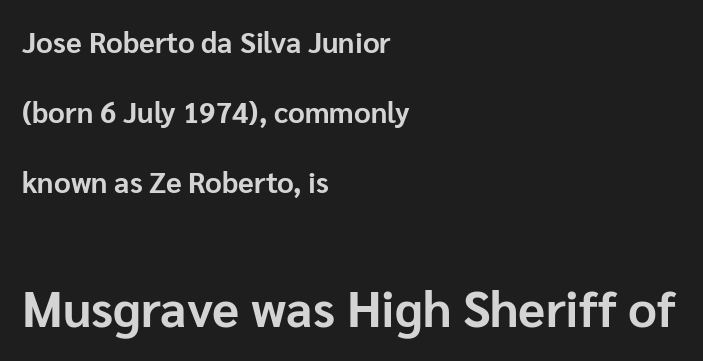
Q: Is the text bold? A: Yes.
Q: Is the text italic (slanted)? A: No, it is upright.
Q: Is the typeface a serif or a sans-serif typeface? A: Sans-serif.
Q: Is the text underlined? A: No.
Q: How is the paragraph aligned? A: Left-aligned.
Q: Is the spacing between letters normal or unusually wide? A: Normal.
Q: Is the spacing between lines tight, normal or loose? A: Loose.
Q: Which block of text is set in a larger size, the first (top) or the second (bottom)? A: The second (bottom) one.
Q: Width (condensed, normal, or wide)? A: Normal.
Q: Stroke contrast? A: Low.
Q: x-height? A: Medium.
Q: Monospaced? A: No.
